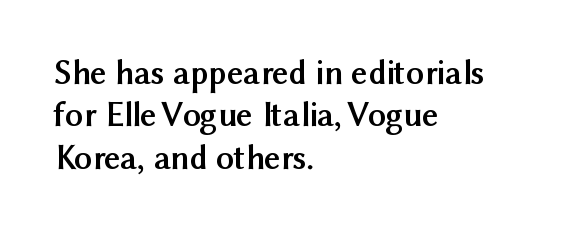
{"serif": "no", "italic": "no", "bold": "yes", "weight": "semibold", "width": "normal", "stroke_contrast": "medium", "x_height": "medium", "monospaced": "no", "underline": "no", "align": "left", "line_spacing_ratio": 1.21, "letter_spacing": "normal", "letter_spacing_em": 0.0, "glyph_px": 35}
